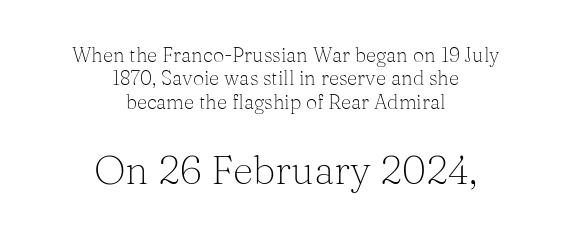
The compositor balanced each line on the midline. The string is rendered with underlining switched off. Small tapered or slab feet sit at the stroke ends, so this counts as serif. The typesetting does not lean heavy: it is not bold. Vertical strokes here are truly vertical.
